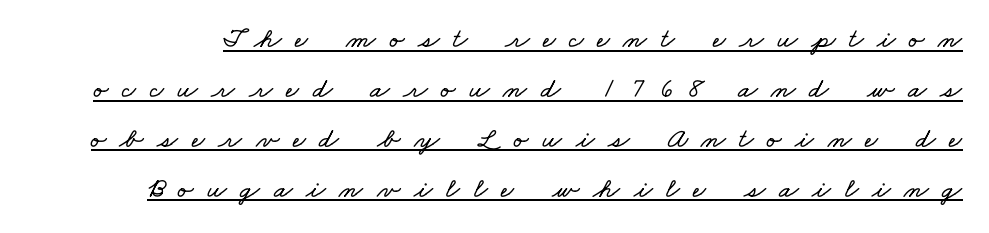
The image shows 28 px wide type; set line spacing 1.78x, unusually wide letter spacing (+0.48 em), underlined; low stroke contrast and a small x-height.
